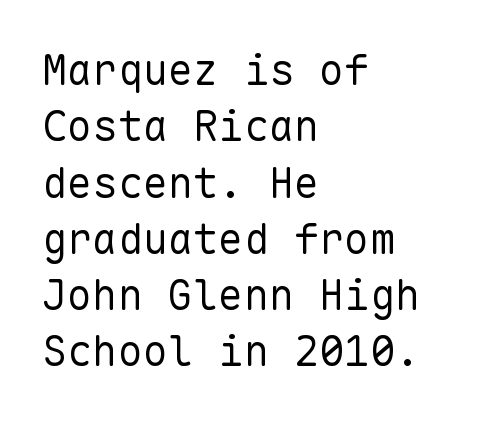
Q: Is the text bold? A: No.
Q: Is the text italic (slanted)? A: No, it is upright.
Q: Is the typeface a serif or a sans-serif typeface? A: Sans-serif.
Q: Is the text underlined? A: No.
Q: How is the paragraph aligned? A: Left-aligned.
Q: Is the spacing between letters normal or unusually wide? A: Normal.
Q: Is the spacing between lines tight, normal or loose? A: Normal.
Q: Width (condensed, normal, or wide)? A: Normal.
Q: Stroke contrast? A: Low.
Q: x-height? A: Medium.
Q: Monospaced? A: Yes.
